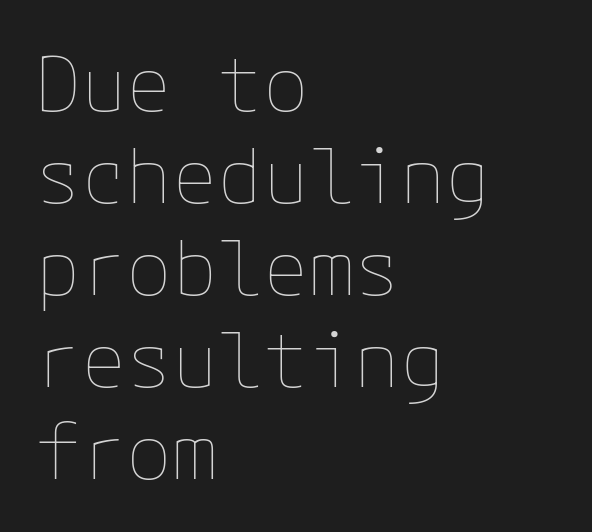
Casual observation: everything's shoved over to the left. Is the letter spacing exaggerated? No — it looks like the ordinary default. You can tell it's not italic because the verticals are truly vertical. This reads as an unemphasized weight, regular at the heaviest.
